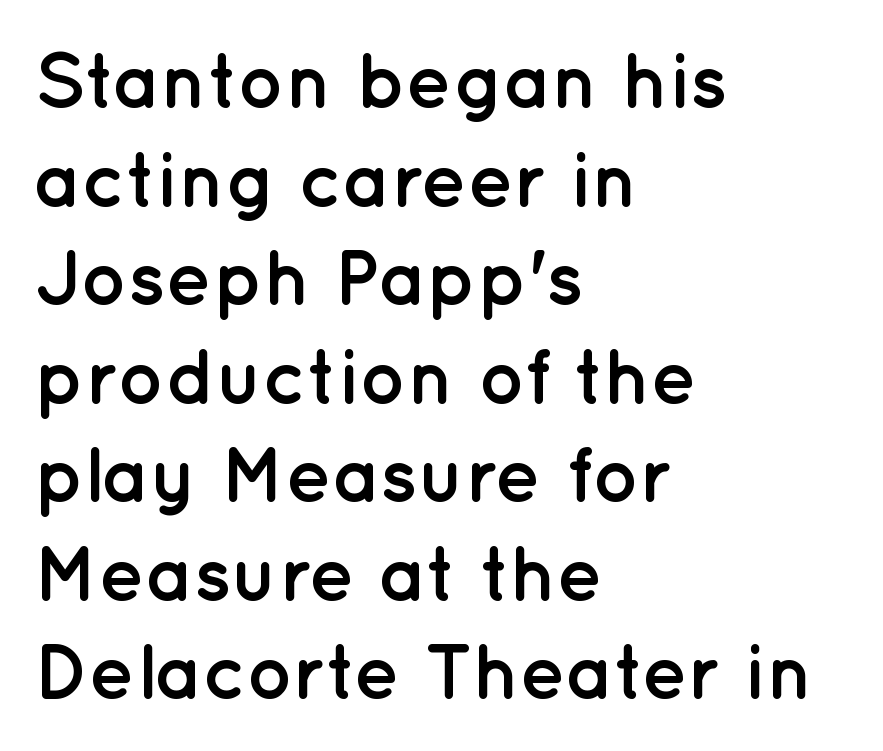
The image shows 77 px semibold sans-serif type, upright; set left-aligned, normal line spacing (1.28x), normal letter spacing, not underlined; low stroke contrast and a medium x-height.
